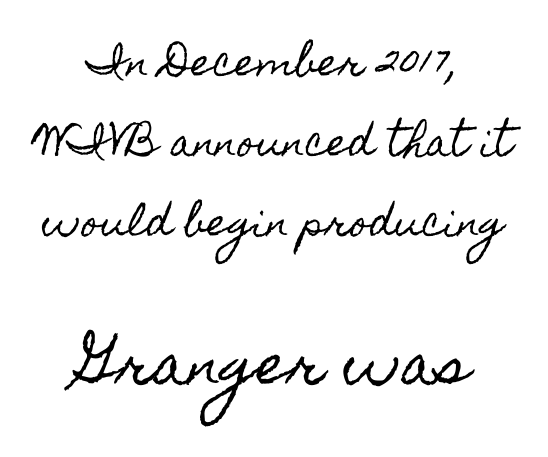
In this sample the second text group is rendered at the bigger scale. The space beneath each line is pristine and unruled. In terms of leading, this rendering errs on the spacious side. The whitespace from short lines is split evenly between both sides.
